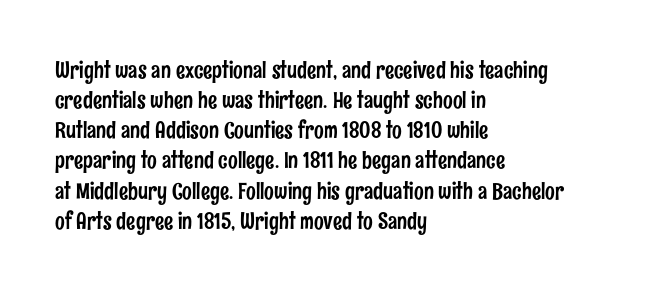
The ragged edge is on the right, which tells us the setting is flush left. What's the leading like? Ordinary, nothing unusual. Posture: straight, roman, zero tilt. The face used here is rendered with its standard letterfit. Letters rest on an invisible, unmarked baseline.
